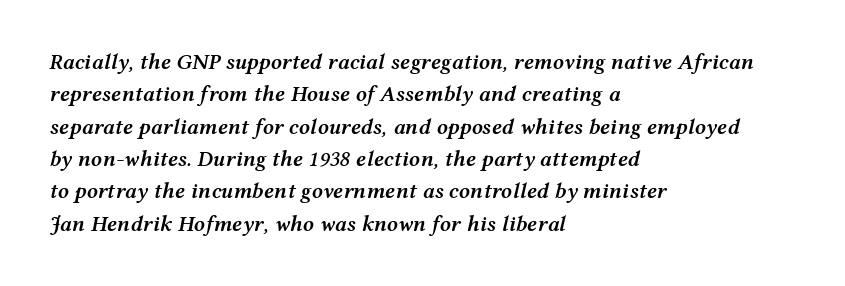
Heft: intermediate — a semibold. In terms of leading, this rendering sits right in the middle. Where is the straight margin? On the left. There is no visible air inserted between adjacent glyphs. Lines of text with bare space underneath. Does the lettering tilt? It does — this is italic.
